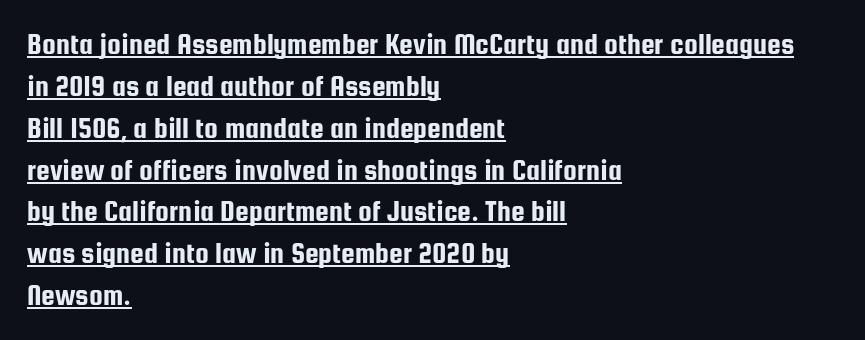
Q: Is the text italic (slanted)? A: No, it is upright.
Q: Is the typeface a serif or a sans-serif typeface? A: Sans-serif.
Q: Is the text underlined? A: Yes.
Q: How is the paragraph aligned? A: Left-aligned.
Q: Is the spacing between letters normal or unusually wide? A: Normal.
Q: Is the spacing between lines tight, normal or loose? A: Normal.
Q: Width (condensed, normal, or wide)? A: Condensed.
Q: Stroke contrast? A: Low.
Q: x-height? A: Medium.
Q: Monospaced? A: No.
